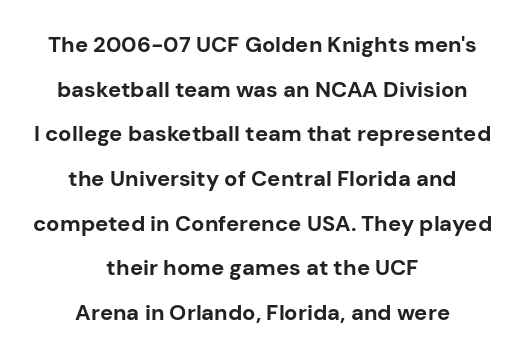
When letters stand straight like this, we call the style roman or upright. A typesetter would call this leading open, well beyond the default. Emphasis by weight is at full strength: bold. The baseline area is clear. Caption: multi-line text, centered on the measure.
